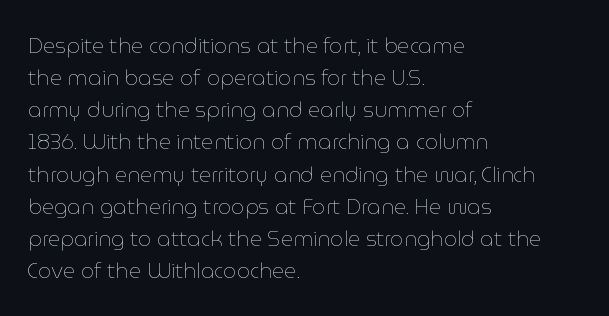
The image shows 21 px text type, upright; set left-aligned, normal line spacing (1.53x), normal letter spacing, not underlined.
